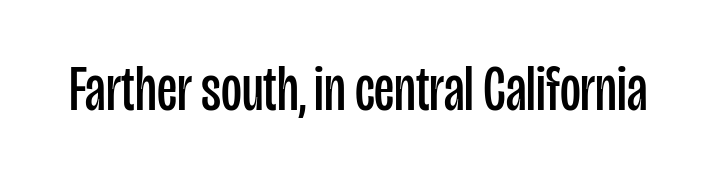
Summary of weight: not heavy and not bold. The face used here is a sans, in the tradition of grotesques and geometrics. You can tell it's not italic because the verticals are truly vertical. Looks like regular typesetting: each glyph gets only the width it needs.
